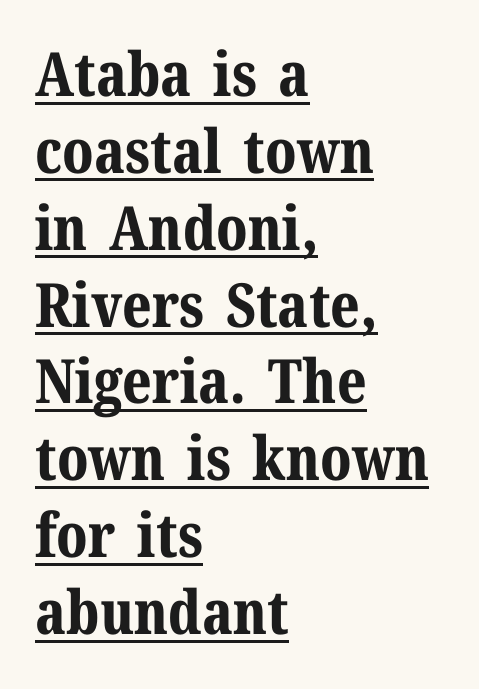
Line starts are locked; line ends wander. These lines keep a tight, regular rhythm from letter to letter. Character widths vary here, with narrow letters taking less room than wide ones. Upright lettering throughout. Descenders here cross a horizontal rule under the line. Baseline-to-baseline distance is the conventional proportion of letter height.
